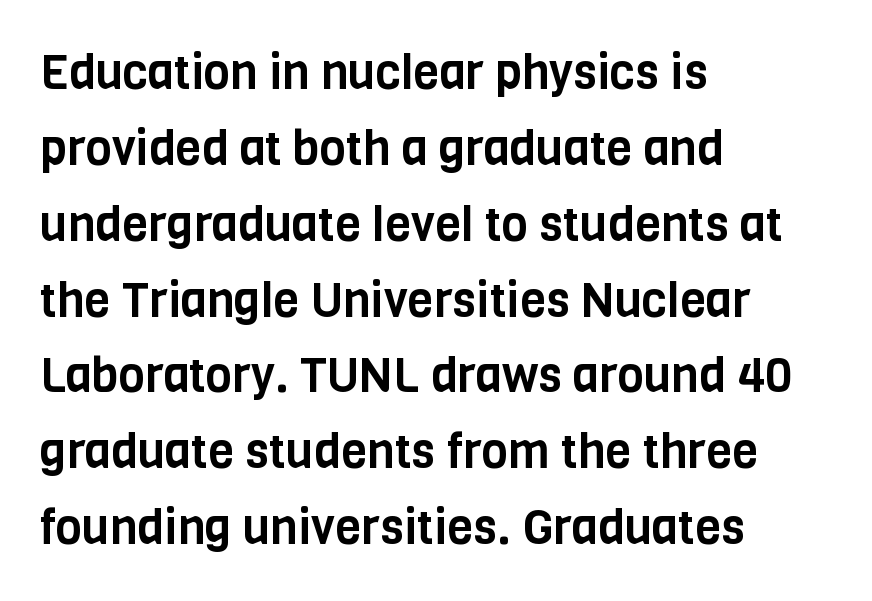
Q: Is the text italic (slanted)? A: No, it is upright.
Q: Is the typeface a serif or a sans-serif typeface? A: Sans-serif.
Q: Is the text underlined? A: No.
Q: How is the paragraph aligned? A: Left-aligned.
Q: Is the spacing between letters normal or unusually wide? A: Normal.
Q: Is the spacing between lines tight, normal or loose? A: Normal.
Q: Width (condensed, normal, or wide)? A: Condensed.
Q: Stroke contrast? A: Low.
Q: x-height? A: Large.
Q: Monospaced? A: No.
